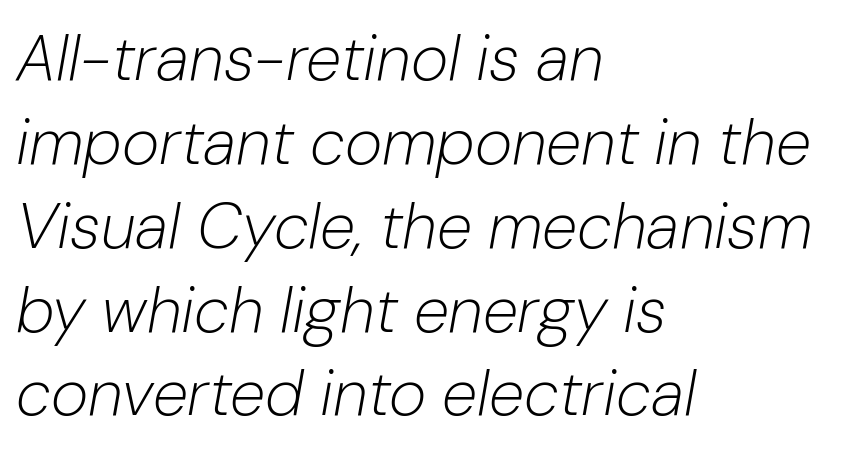
Standard letterfit; no display-style spreading of the glyphs. These lines are set flush left with a ragged right edge. No heavy texture on the line: the type isn't bold. The face used here is proportionally spaced, like ordinary book or web type. Has an underline been added? It has not. Leading: standard.
